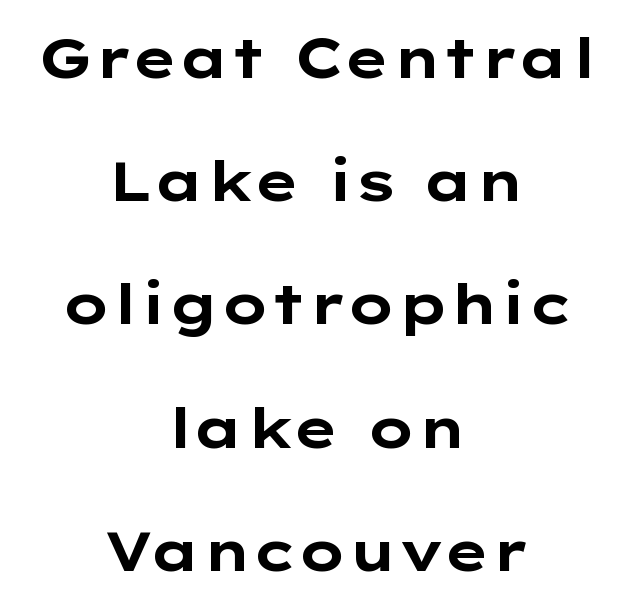
Tracking here is standard; glyphs follow each other at the usual distance. The characters look thick and weighty, a clear bold. Proportional: the letters do not fall into vertical columns. You could fit nearly another row in the gap between these rows. Vertical strokes here are truly vertical. The passage shown is typeset with a sans-serif family.
